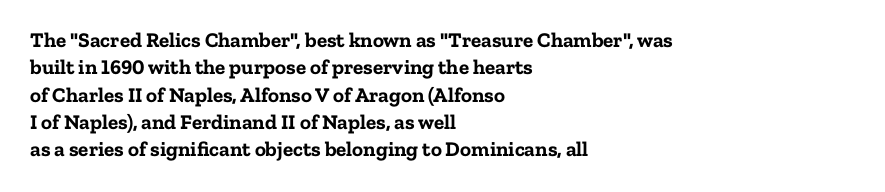
The rendering anchors every line to the left-hand side. This is the regular roman posture of the typeface. A normal amount of white space separates one row of letters from the next. The face used here is rendered with its standard letterfit. A clean baseline with only descenders dipping below it. The sample has been set heavy, in full bold.
